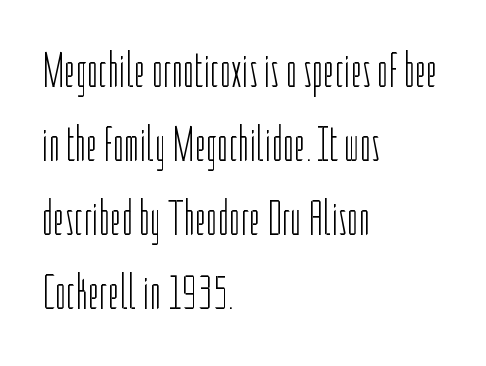
Q: Is the text bold? A: No.
Q: Is the text italic (slanted)? A: No, it is upright.
Q: Is the typeface a serif or a sans-serif typeface? A: Sans-serif.
Q: Is the text underlined? A: No.
Q: How is the paragraph aligned? A: Left-aligned.
Q: Is the spacing between letters normal or unusually wide? A: Normal.
Q: Is the spacing between lines tight, normal or loose? A: Normal.
Q: Width (condensed, normal, or wide)? A: Condensed.
Q: Stroke contrast? A: Low.
Q: x-height? A: Medium.
Q: Monospaced? A: No.
